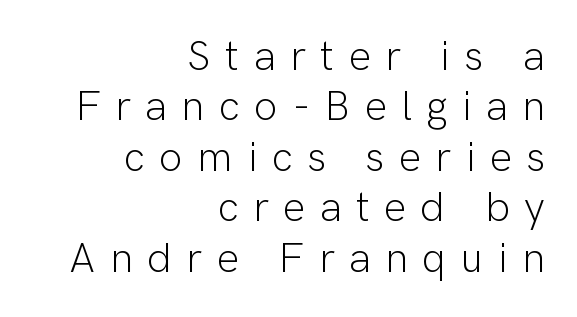
{"serif": "no", "italic": "no", "bold": "no", "weight": "light", "width": "normal", "stroke_contrast": "low", "x_height": "medium", "monospaced": "no", "underline": "no", "align": "right", "line_spacing_ratio": 1.2, "letter_spacing": "wide", "letter_spacing_em": 0.34, "glyph_px": 42}
